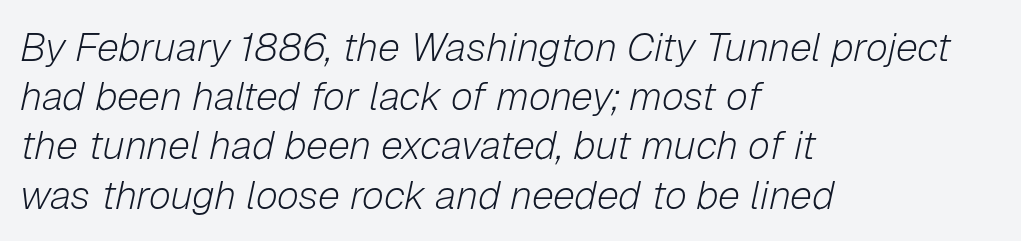
Q: Is the text bold? A: No.
Q: Is the text italic (slanted)? A: Yes, it leans right by about 12 degrees.
Q: Is the text underlined? A: No.
Q: How is the paragraph aligned? A: Left-aligned.
Q: Is the spacing between letters normal or unusually wide? A: Normal.
Q: Width (condensed, normal, or wide)? A: Normal.
Q: Stroke contrast? A: Low.
Q: x-height? A: Medium.
Q: Monospaced? A: No.
